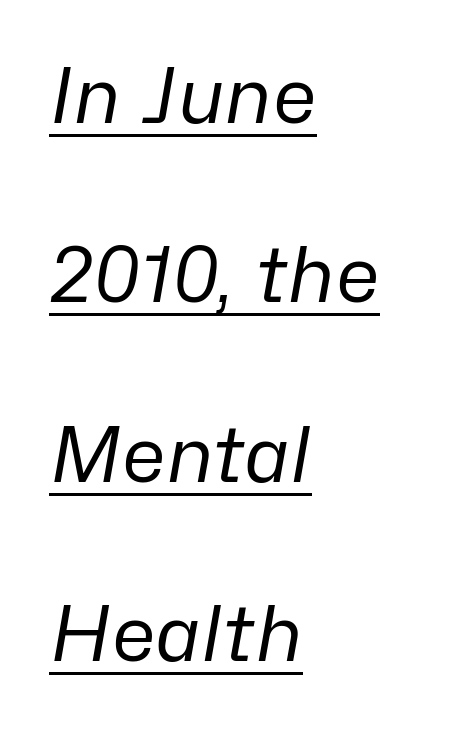
The image shows 76 px regular-weight type, italic (leaning right); set left-aligned, loose line spacing (2.36x), normal letter spacing, underlined; low stroke contrast and a medium x-height.
